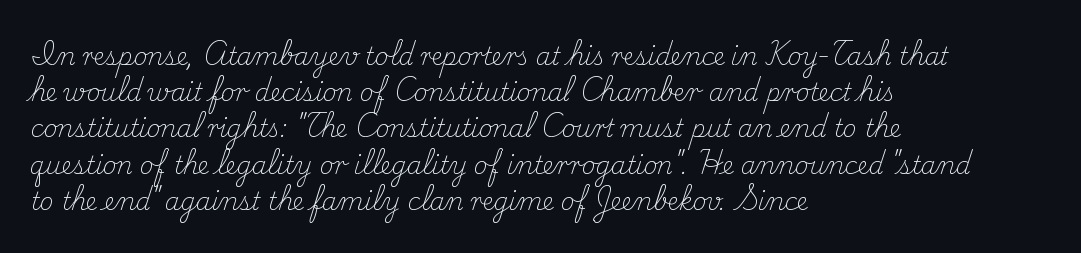
Default kerning and tracking; the words read as compact shapes. This rendering uses left alignment, leaving the right contour irregular. Students, observe: this is what conventionally led text looks like. Each stroke keeps to a modest, everyday thickness or less. Honestly, there is no underline to notice here at all.
